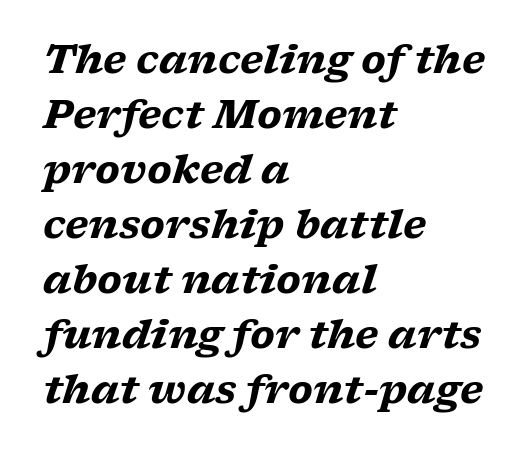
The image shows 39 px heavy, wide serif type, italic (leaning right); set left-aligned, normal line spacing (1.41x), normal letter spacing, not underlined; low stroke contrast and a medium x-height.
